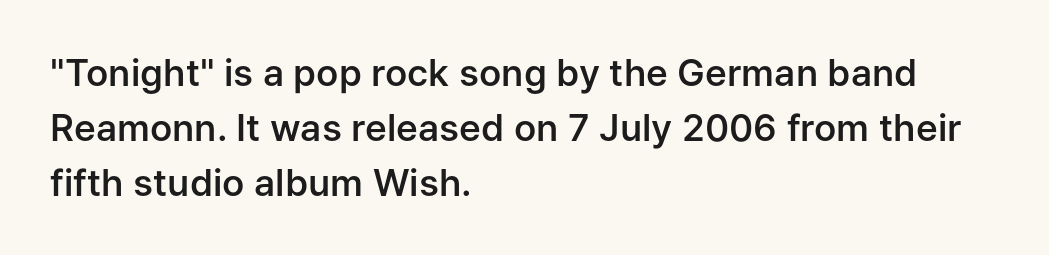
What weight is shown? A semibold, between regular and bold. Italic: no, the glyphs are upright roman. The glyphs in this specimen are sans serif. Check the space under the baseline: it is left empty. A student would call this left alignment; a typographer would say flush left, rag right. This sample has the flowing, uneven cadence of proportional lettering.
